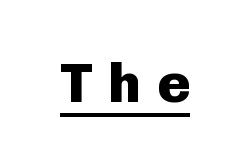
The image shows 56 px heavy sans-serif type, upright; set unusually wide letter spacing (+0.27 em), underlined; low stroke contrast and a medium x-height.
